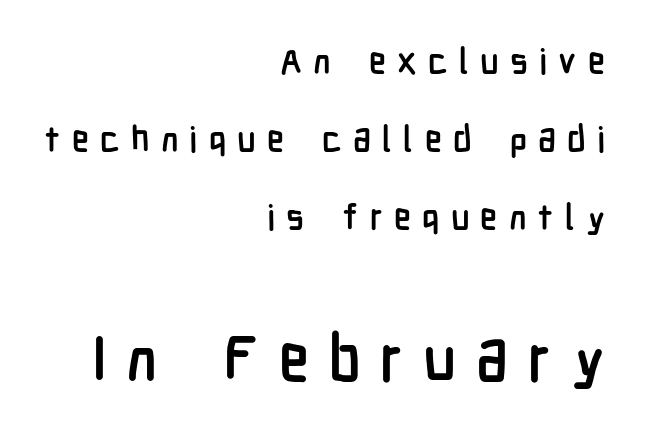
{"serif": "no", "italic": "no", "bold": "yes", "weight": "semibold", "width": "condensed", "stroke_contrast": "low", "x_height": "medium", "monospaced": "no", "underline": "no", "align": "right", "line_spacing": "loose", "line_spacing_ratio": 2.23, "letter_spacing": "wide", "letter_spacing_em": 0.32, "larger_block": "second", "size_ratio": 1.77, "glyph_px": 62}
